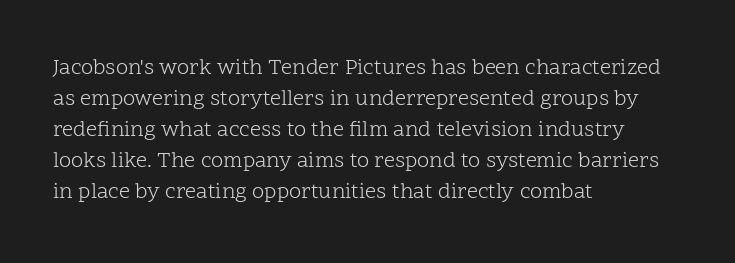
The words here are not underlined. Default kerning and tracking; the words read as compact shapes. The paragraph shown leans on its left margin. Posture: straight, roman, zero tilt. Vertical stems look standard width or narrower in stroke. Vertical spacing — default.
